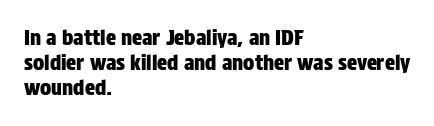
{"italic": "no", "underline": "no", "align": "left", "line_spacing_ratio": 1.2, "letter_spacing": "normal", "letter_spacing_em": 0.0, "glyph_px": 21}
